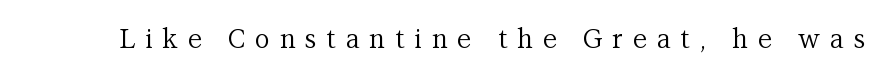
{"italic": "no", "bold": "no", "underline": "no", "letter_spacing": "wide", "letter_spacing_em": 0.38, "glyph_px": 26}
